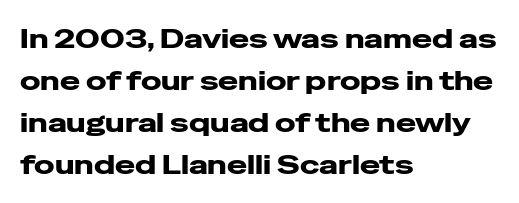
Q: Is the text bold? A: Yes.
Q: Is the text italic (slanted)? A: No, it is upright.
Q: Is the text underlined? A: No.
Q: How is the paragraph aligned? A: Left-aligned.
Q: Is the spacing between letters normal or unusually wide? A: Normal.
Q: Is the spacing between lines tight, normal or loose? A: Normal.
